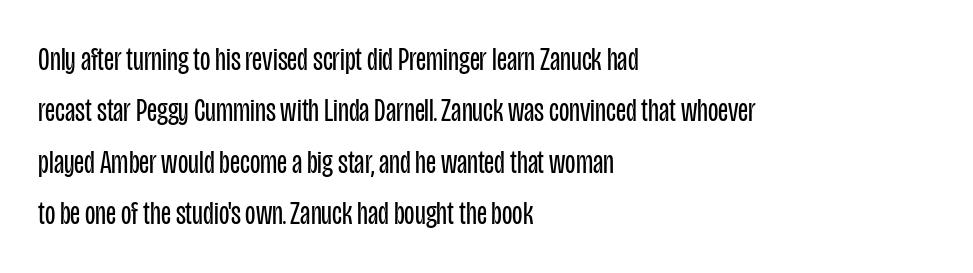
Where is the straight margin? On the left. Weight: regular or lighter. The rendering uses a moderate line-height, typical for paragraphs. Honestly, the letter spacing is just normal — you wouldn't notice it.
